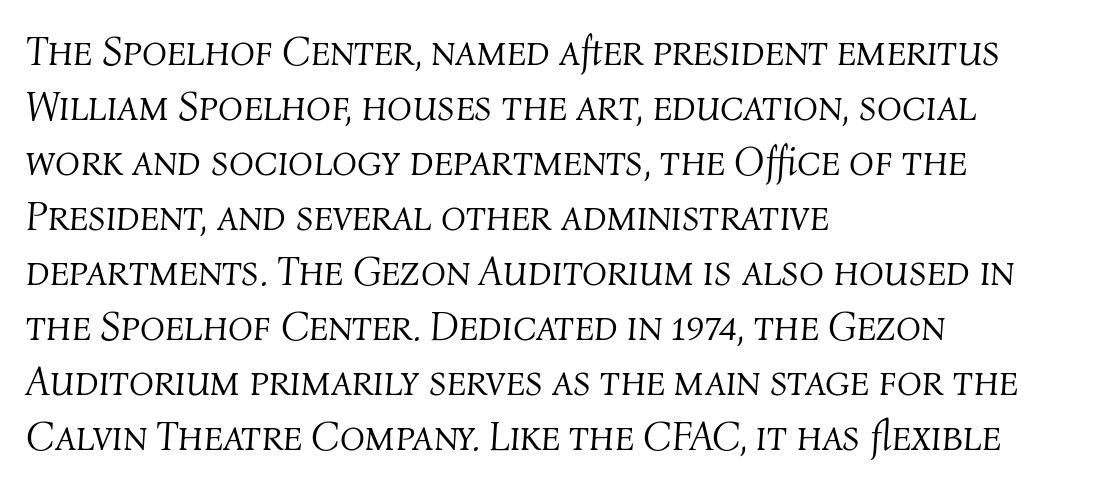
The passage shown stacks its lines at a standard gap. Nobody touched the tracking dial on this one. It's the slanting kind of type. Has an underline been added? It has not. The lines are quadded left.
